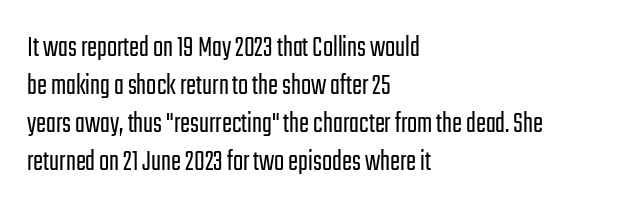
{"serif": "no", "italic": "no", "bold": "no", "weight": "light", "width": "condensed", "stroke_contrast": "low", "x_height": "medium", "monospaced": "no", "underline": "no", "align": "left", "line_spacing": "normal", "line_spacing_ratio": 1.27, "letter_spacing": "normal", "letter_spacing_em": 0.0, "glyph_px": 30}
